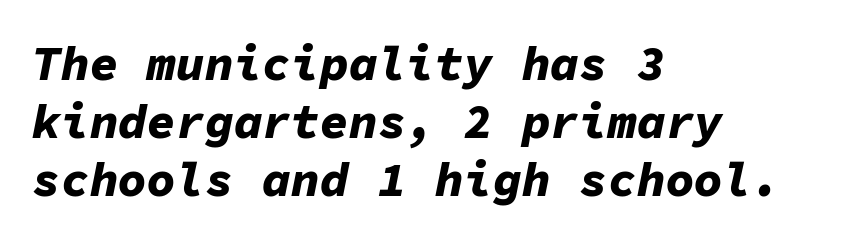
{"italic": "yes", "lean": "right", "slant_degrees": 11, "bold": "yes", "weight": "bold", "width": "normal", "stroke_contrast": "low", "x_height": "medium", "monospaced": "yes", "underline": "no", "align": "left", "line_spacing_ratio": 1.21, "letter_spacing": "normal", "letter_spacing_em": 0.0, "glyph_px": 48}
